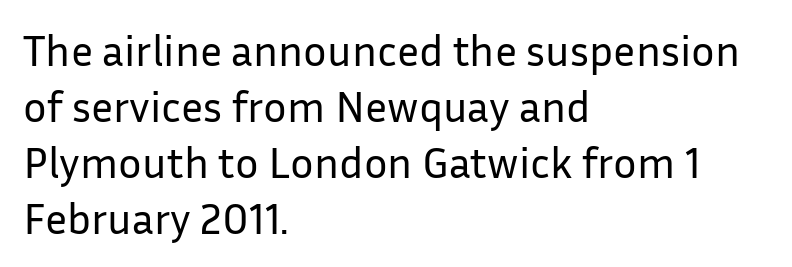
The image shows 44 px regular-weight sans-serif type, upright; set left-aligned, normal line spacing (1.27x), normal letter spacing, not underlined; low stroke contrast and a medium x-height.
